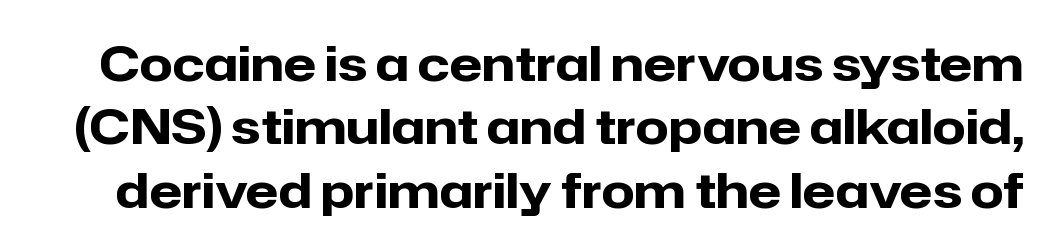
Is this a sans? Yes — the strokes have no serifs. The passage shown is typed in a proportional face where columns would drift. No extra tracking has been applied to these lines. The gap between lines stays unmarked. Every letter is thick-stroked: bold, no question.
